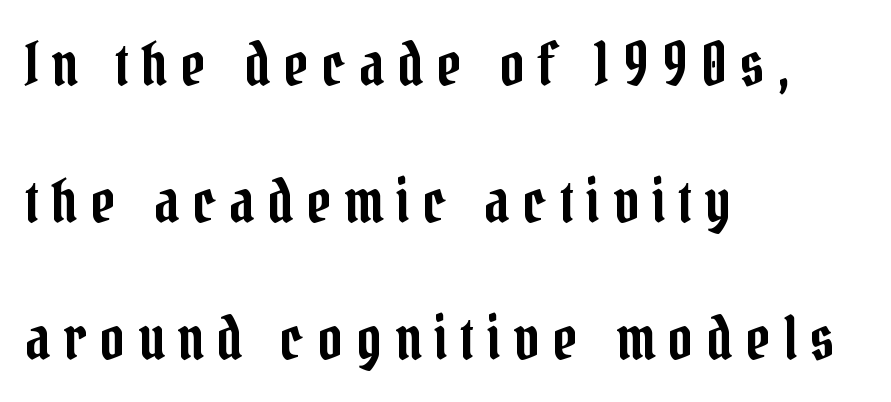
The image shows 60 px condensed serif type, upright; set left-aligned, loose line spacing (2.28x), unusually wide letter spacing (+0.22 em), not underlined; low stroke contrast and a medium x-height.
